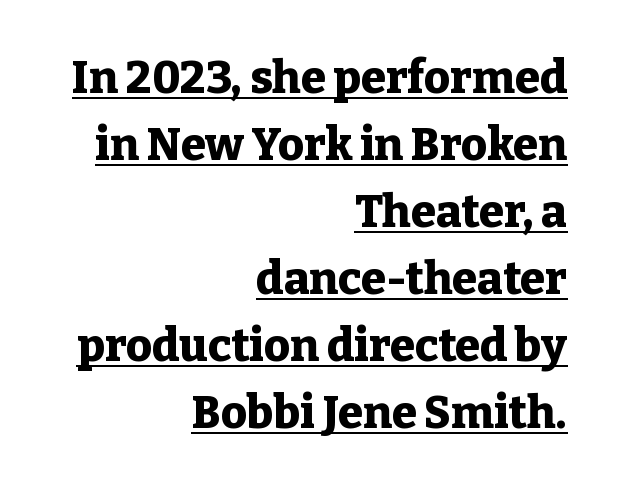
{"serif": "yes", "italic": "no", "bold": "yes", "weight": "heavy", "width": "normal", "stroke_contrast": "low", "x_height": "medium", "monospaced": "no", "underline": "yes", "align": "right", "line_spacing": "normal", "line_spacing_ratio": 1.49, "letter_spacing": "normal", "letter_spacing_em": 0.0, "glyph_px": 45}
